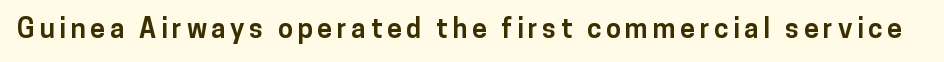
The lettering holds an erect, upright posture throughout. Check the space under the baseline: it is left empty. Does the weight exceed regular? Yes, all the way to bold.
